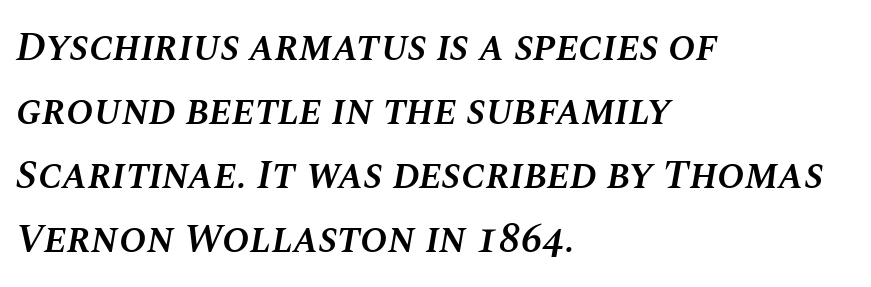
Q: Is the text bold? A: Semi-bold.
Q: Is the text italic (slanted)? A: Yes, it leans right by about 10 degrees.
Q: Is the text underlined? A: No.
Q: How is the paragraph aligned? A: Left-aligned.
Q: Is the spacing between letters normal or unusually wide? A: Normal.
Q: Is the spacing between lines tight, normal or loose? A: Normal.
Q: Width (condensed, normal, or wide)? A: Normal.
Q: Stroke contrast? A: Medium.
Q: x-height? A: Large.
Q: Monospaced? A: No.
